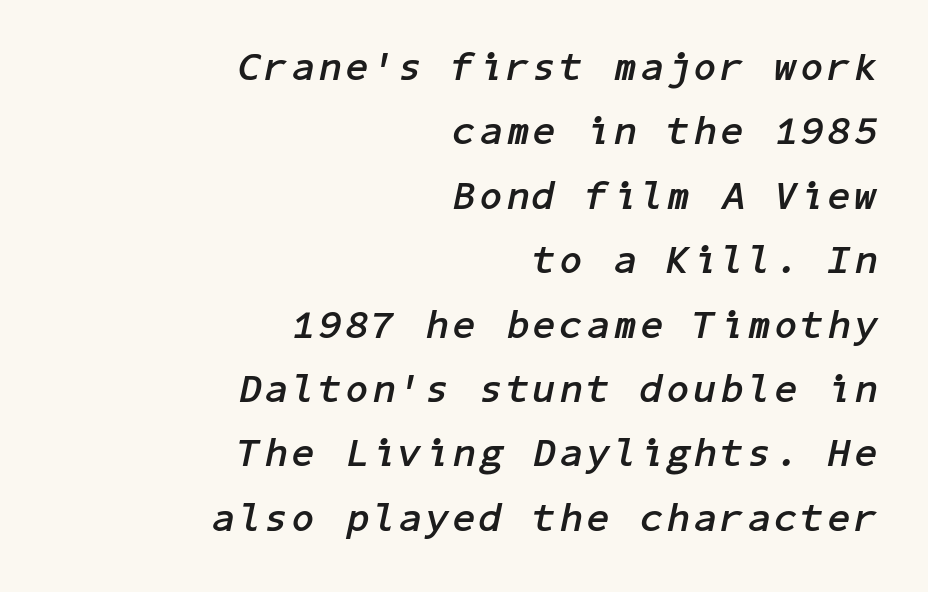
The image shows 40 px semibold type, italic (leaning right); set right-aligned, normal line spacing (1.61x), not underlined; low stroke contrast and a medium x-height.
